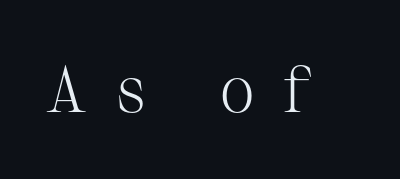
The image shows 65 px light serif type, upright; set unusually wide letter spacing (+0.43 em), not underlined; medium stroke contrast and a medium x-height.
